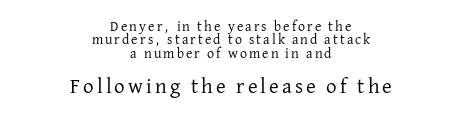
The image shows 21 px text type, upright; set centered, tight line spacing (0.96x), not underlined; the second (bottom) block is 1.5x larger.
